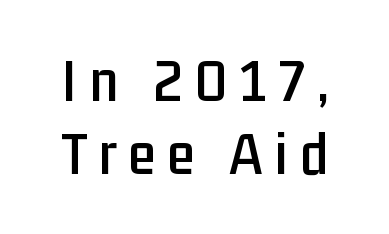
{"serif": "no", "italic": "no", "width": "condensed", "stroke_contrast": "low", "x_height": "medium", "monospaced": "no", "underline": "no", "line_spacing_ratio": 1.18, "glyph_px": 62}
